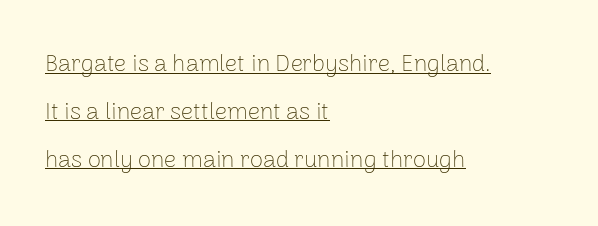
{"italic": "no", "bold": "no", "underline": "yes", "align": "left", "line_spacing": "loose", "line_spacing_ratio": 1.99, "letter_spacing": "normal", "letter_spacing_em": 0.0, "glyph_px": 24}
